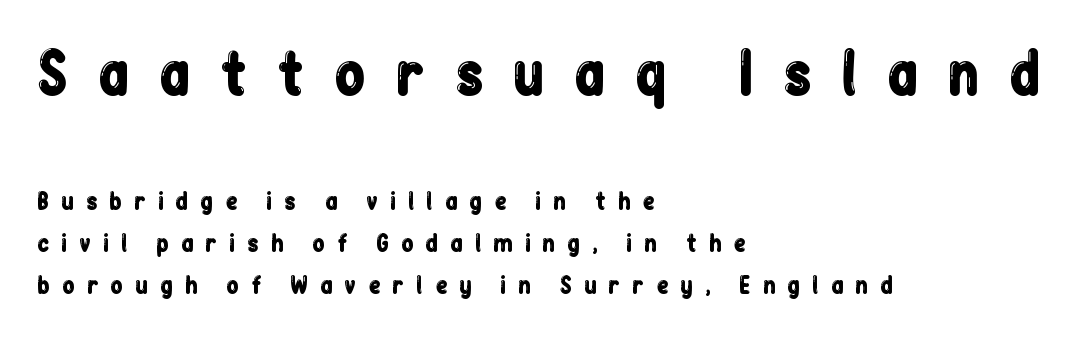
Tracking here is generous; glyphs stand well apart from one another. The words here are not underlined. When letters stand straight like this, we call the style roman or upright. Reading top to bottom, the characters get smaller at the block break. Horizontal alignment here is leftward, the default for most running prose. Examine the stroke ends and you'll find no serifs.
